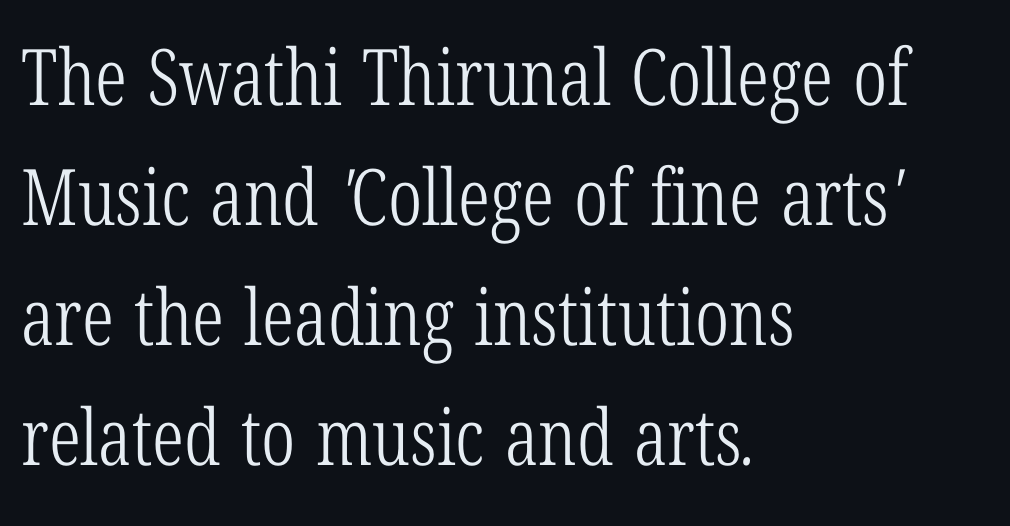
The image shows 78 px light, condensed serif type; set left-aligned, normal line spacing (1.54x), normal letter spacing, not underlined; low stroke contrast and a medium x-height.
